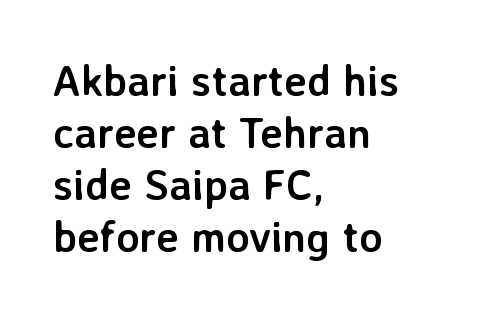
This is roman type, the default non-slanted kind. This rendering leaves character spacing at its baseline value. Heavy-handed strokes throughout: this text is bold. Underline: absent. Think of a printed novel: that variable character pitch is what you see here. Serif or sans? Sans — the stroke terminals are bare.
